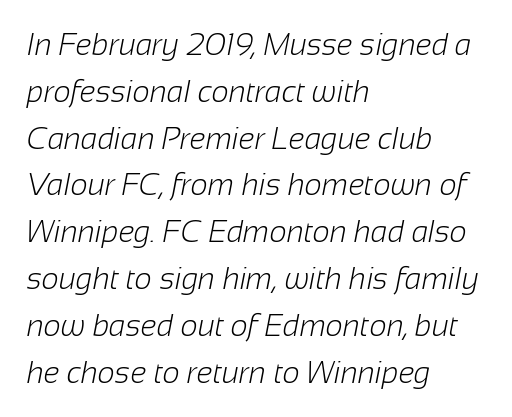
The rendering anchors every line to the left-hand side. This sample has the flowing, uneven cadence of proportional lettering. The face used here is rendered with its standard letterfit. Each row of text sits above clean, open space. This sample keeps an unexceptional amount of space between lines. Type style note: lacks serifs.
